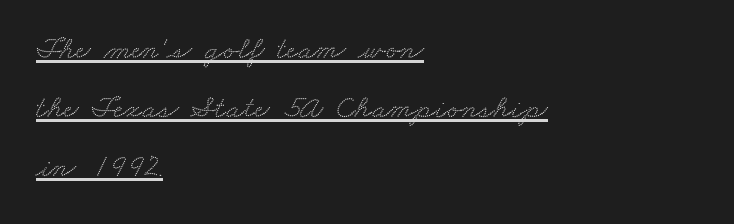
{"serif": "yes", "width": "wide", "stroke_contrast": "low", "x_height": "small", "monospaced": "no", "underline": "yes", "align": "left", "line_spacing_ratio": 1.85, "letter_spacing": "normal", "letter_spacing_em": 0.0, "glyph_px": 32}
